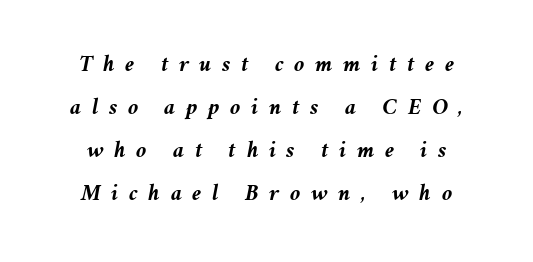
Q: Is the text bold? A: Yes.
Q: Is the text italic (slanted)? A: Yes, it leans right by about 11 degrees.
Q: Is the text underlined? A: No.
Q: Is the spacing between letters normal or unusually wide? A: Unusually wide.
